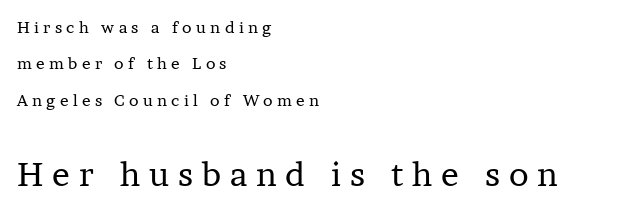
The image shows 33 px regular-weight serif type, upright; set left-aligned, loose line spacing (2.28x), unusually wide letter spacing (+0.27 em), not underlined; the second (bottom) block is 2.06x larger; low stroke contrast and a medium x-height.
